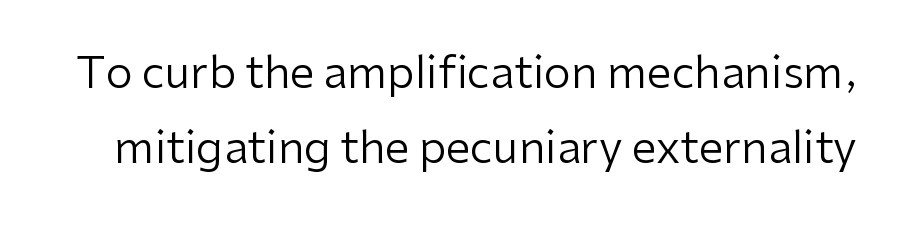
Default kerning and tracking; the words read as compact shapes. Each letter keeps its own natural width here, so spacing adapts to shape. Vertical strokes here are truly vertical. Unlike a traditional serif, this face leaves its strokes unadorned. The passage shown stacks its lines at a standard gap. Plain, unruled lines of type.
